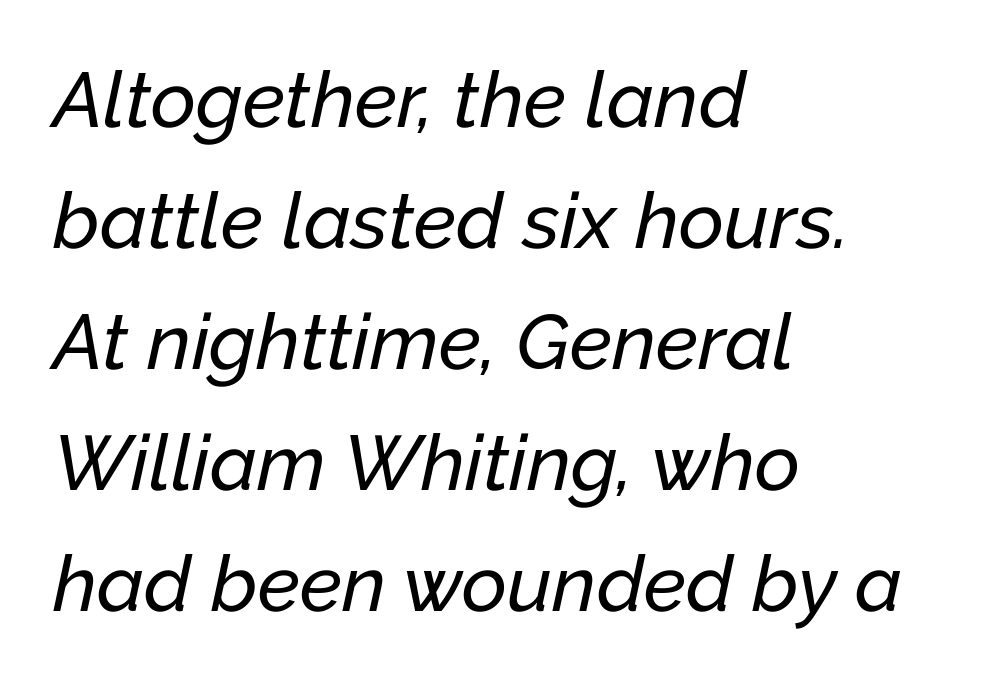
This rendering features lettering with no underline. Varying glyph widths throughout — classic text-font behaviour. Compared with typical paragraphs, the rows here are spaced about the same. Does the lettering tilt? It does — this is italic.
